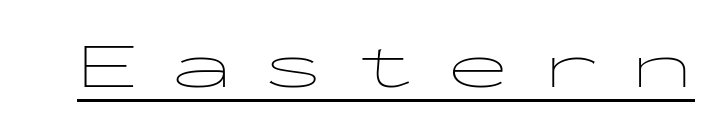
{"serif": "no", "italic": "no", "bold": "no", "weight": "thin", "width": "wide", "stroke_contrast": "low", "x_height": "medium", "monospaced": "yes", "underline": "yes", "letter_spacing": "wide", "letter_spacing_em": 0.44, "glyph_px": 64}
